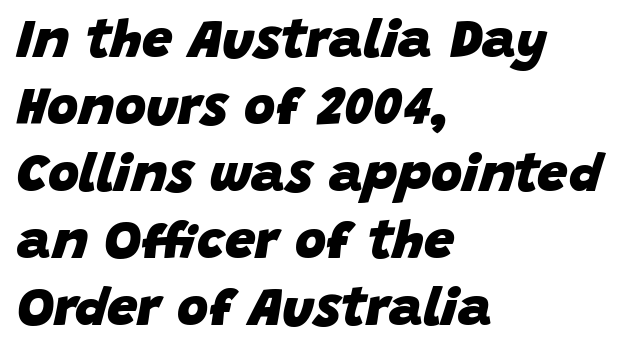
Q: Is the text bold? A: Yes.
Q: Is the text italic (slanted)? A: Yes, it leans right by about 15 degrees.
Q: Is the text underlined? A: No.
Q: How is the paragraph aligned? A: Left-aligned.
Q: Is the spacing between letters normal or unusually wide? A: Normal.
Q: Width (condensed, normal, or wide)? A: Normal.
Q: Stroke contrast? A: Low.
Q: x-height? A: Large.
Q: Monospaced? A: No.
